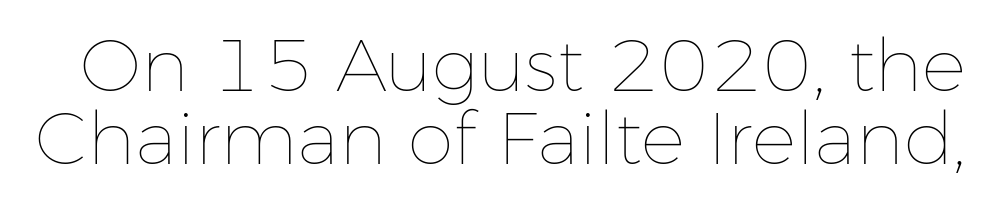
Successive baselines arrive quickly, one right under another. Note the varied advance widths — an 'i' is clearly narrower than an 'm'. Compared with typical body copy, the letter spacing here is the same. Vertical stems look standard width or narrower in stroke. Only glyphs here, with clear space below each row. The lettering stays uniformly vertical, giving the passage a roman look.
